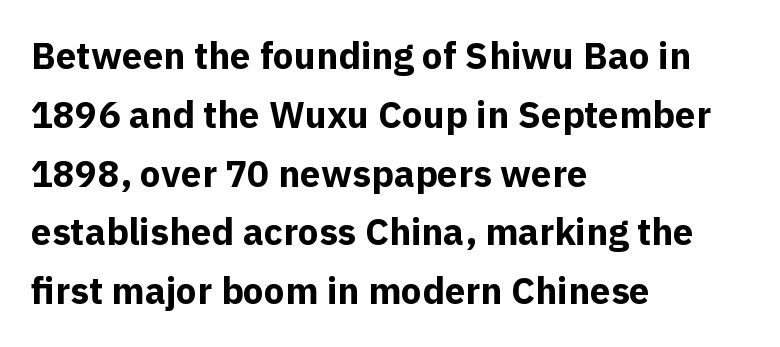
The passage shown is emphatically bold. Regarding leading, the lines here are spaced in the standard way. Clear beneath every line of the passage. Letterform terminals end flat and unadorned throughout the passage. Posture: straight, roman, zero tilt. Honestly, the letter spacing is just normal — you wouldn't notice it.
